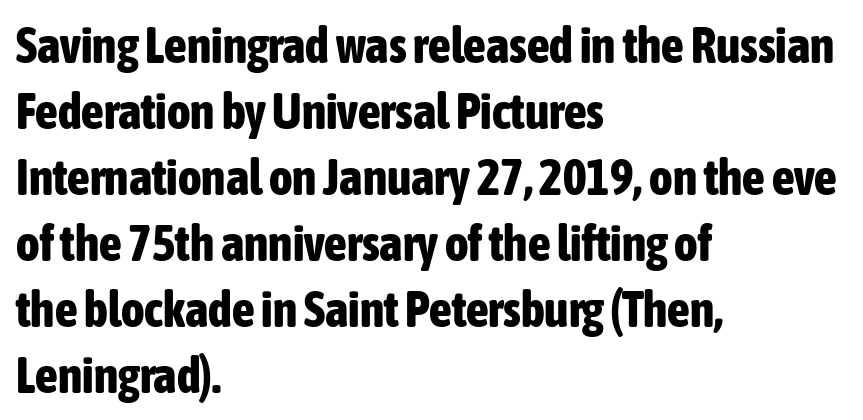
{"serif": "no", "italic": "no", "bold": "yes", "weight": "bold", "width": "condensed", "stroke_contrast": "low", "x_height": "medium", "monospaced": "no", "underline": "no", "align": "left", "line_spacing": "normal", "line_spacing_ratio": 1.32, "letter_spacing": "normal", "letter_spacing_em": 0.0, "glyph_px": 50}
